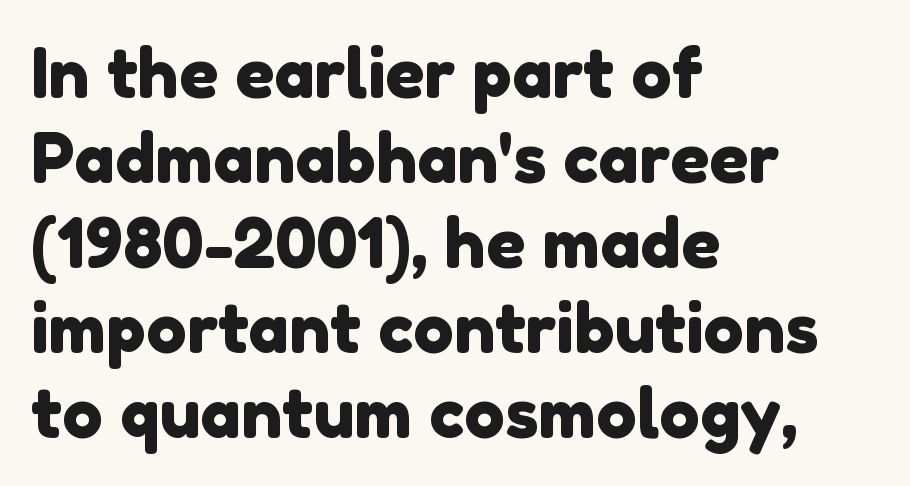
The image shows 68 px sans-serif type; set left-aligned, normal line spacing (1.25x), normal letter spacing, not underlined; low stroke contrast and a medium x-height.
